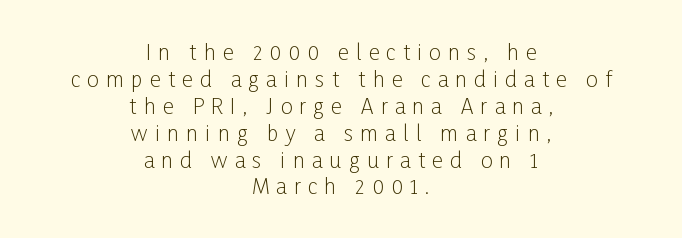
{"italic": "no", "bold": "no", "underline": "no", "align": "center", "line_spacing": "normal", "line_spacing_ratio": 1.28, "letter_spacing": "wide", "letter_spacing_em": 0.35, "glyph_px": 21}
